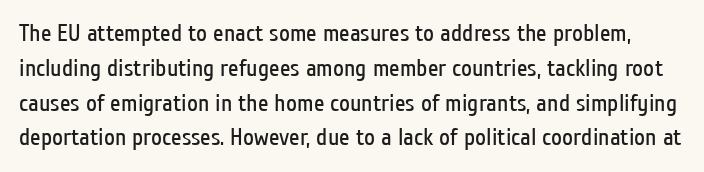
Every character sits straight up, as roman type does. The passage shown is not underscored anywhere. Reading down the column, the eye jumps a familiar distance to each next line. The face looks like a standard text weight, possibly lighter. Glyph-to-glyph distance matches everyday printed text.
